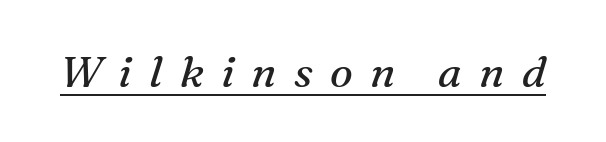
In designer terms, the underline attribute is active on this setting. A typesetter would call this proportional, since set widths differ per character. Would a proofreader flag this as italicized? Yes. Students, note that the glyphs here are deliberately spaced far apart. Ink coverage per letter is moderate at most.
